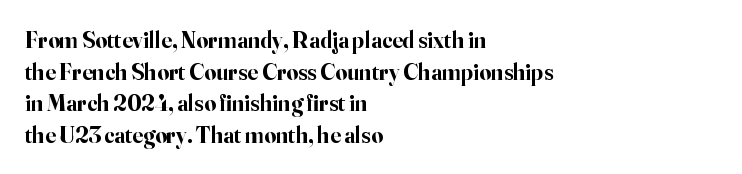
Q: Is the text bold? A: Yes.
Q: Is the text italic (slanted)? A: No, it is upright.
Q: Is the text underlined? A: No.
Q: How is the paragraph aligned? A: Left-aligned.
Q: Is the spacing between letters normal or unusually wide? A: Normal.
Q: Is the spacing between lines tight, normal or loose? A: Normal.
